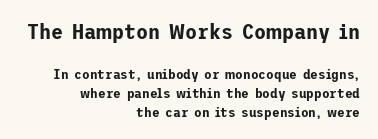
Q: Is the text italic (slanted)? A: No, it is upright.
Q: Is the text underlined? A: No.
Q: How is the paragraph aligned? A: Right-aligned.
Q: Is the spacing between letters normal or unusually wide? A: Normal.
Q: Is the spacing between lines tight, normal or loose? A: Normal.
Q: Which block of text is set in a larger size, the first (top) or the second (bottom)? A: The first (top) one.
